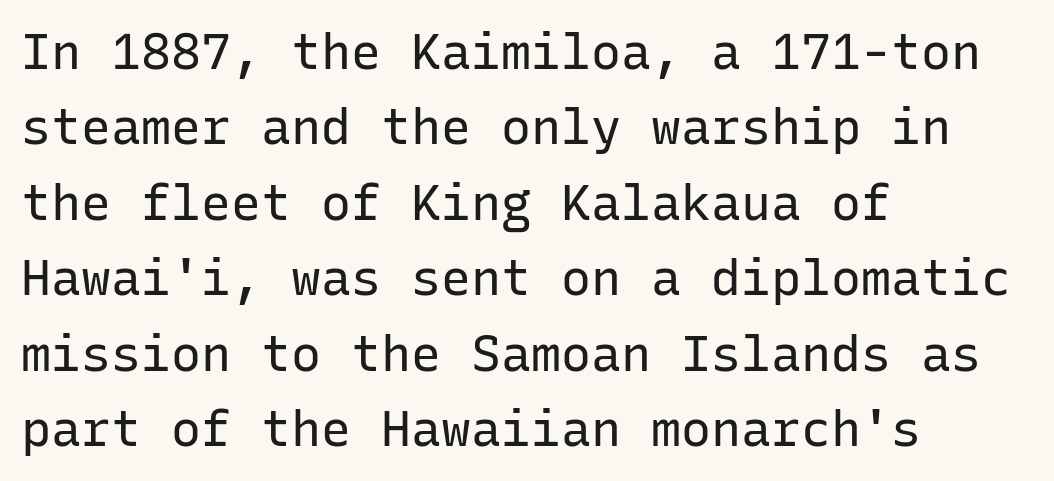
The image shows 50 px regular-weight sans-serif type, upright, monospaced; set left-aligned, normal line spacing (1.51x), normal letter spacing, not underlined; low stroke contrast and a medium x-height.
